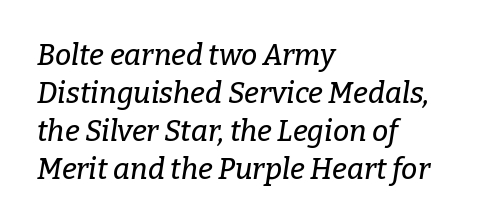
{"serif": "yes", "italic": "yes", "lean": "right", "slant_degrees": 9, "width": "normal", "stroke_contrast": "low", "x_height": "medium", "monospaced": "no", "underline": "no", "align": "left", "line_spacing": "normal", "line_spacing_ratio": 1.31, "letter_spacing": "normal", "letter_spacing_em": 0.0, "glyph_px": 29}
